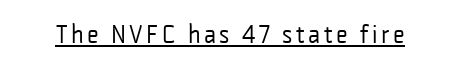
{"italic": "no", "bold": "no", "underline": "yes", "glyph_px": 26}
